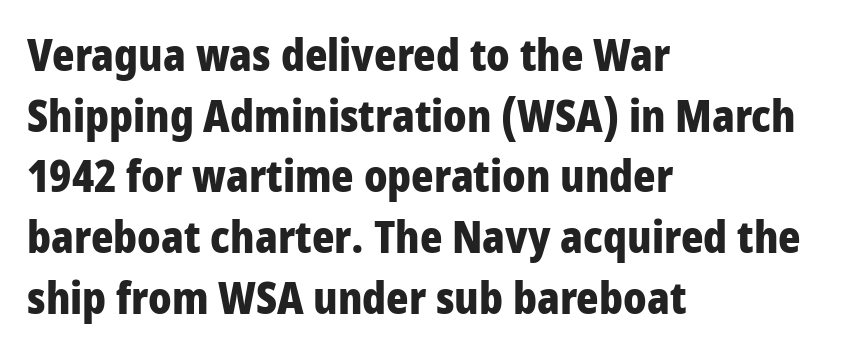
Q: Is the text bold? A: Yes.
Q: Is the text italic (slanted)? A: No, it is upright.
Q: Is the typeface a serif or a sans-serif typeface? A: Sans-serif.
Q: Is the text underlined? A: No.
Q: How is the paragraph aligned? A: Left-aligned.
Q: Is the spacing between letters normal or unusually wide? A: Normal.
Q: Is the spacing between lines tight, normal or loose? A: Normal.
Q: Width (condensed, normal, or wide)? A: Condensed.
Q: Stroke contrast? A: Low.
Q: x-height? A: Large.
Q: Monospaced? A: No.
